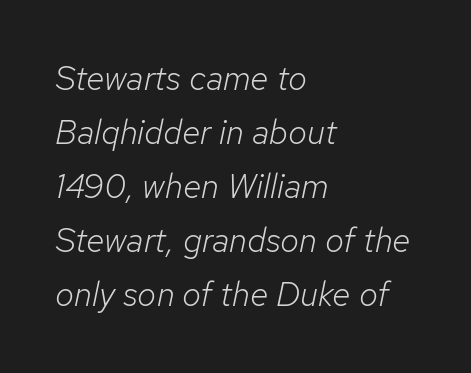
Emphasis-style slanted type is in use. Looks like regular typesetting: each glyph gets only the width it needs. The leading is moderate, giving the passage an even texture. Alignment: flush left. The letters sit at their default tracking, neither squeezed nor spread.
